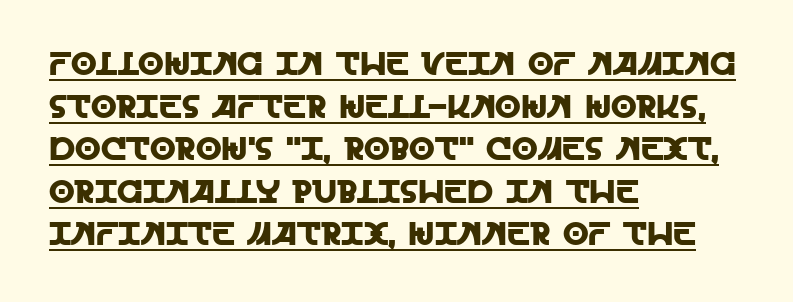
The image shows 33 px sans-serif type, upright; set left-aligned, normal line spacing (1.29x), normal letter spacing, underlined; a large x-height.
